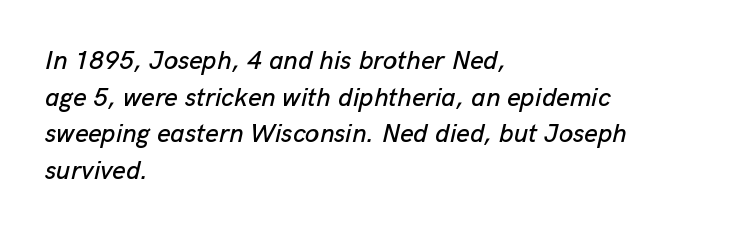
The type is set solid horizontally, with unmodified tracking. All the whitespace from short lines collects on the right. Successive baselines arrive at the customary interval. Decoration check: the copy has no underline. Would a proofreader flag this as italicized? Yes.
